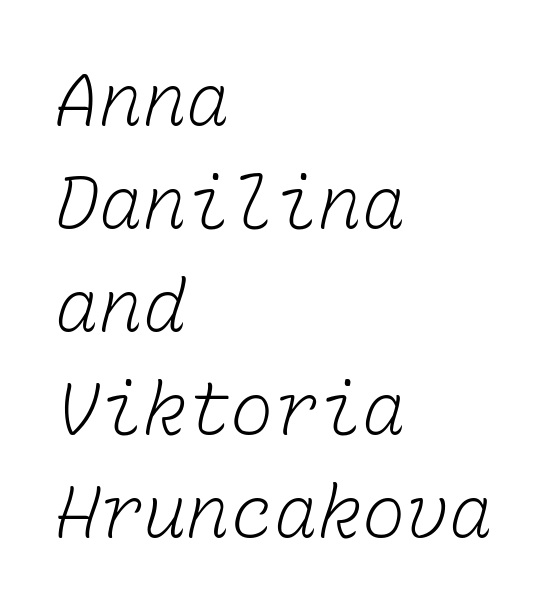
{"bold": "no", "weight": "light", "width": "normal", "stroke_contrast": "low", "x_height": "medium", "monospaced": "yes", "underline": "no", "align": "left", "line_spacing": "normal", "line_spacing_ratio": 1.41, "letter_spacing": "normal", "letter_spacing_em": 0.0, "glyph_px": 73}
